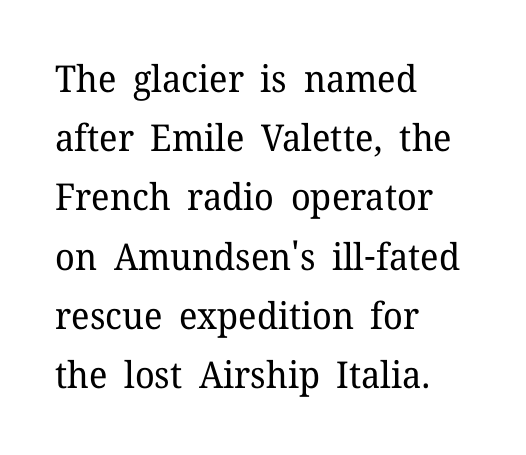
The image shows 37 px regular-weight serif type, upright; set left-aligned, normal line spacing (1.6x), normal letter spacing, not underlined; low stroke contrast and a medium x-height.
